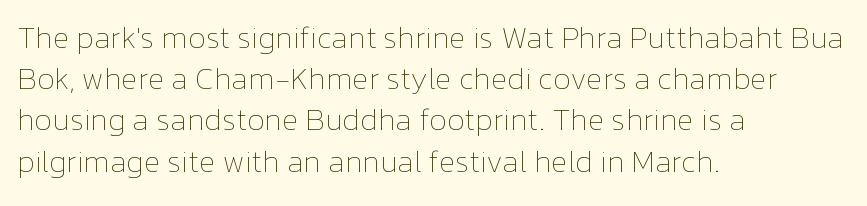
{"italic": "no", "bold": "no", "weight": "thin", "width": "normal", "stroke_contrast": "low", "x_height": "medium", "monospaced": "no", "underline": "no", "align": "left", "line_spacing": "normal", "line_spacing_ratio": 1.33, "letter_spacing": "normal", "letter_spacing_em": 0.0, "glyph_px": 31}
